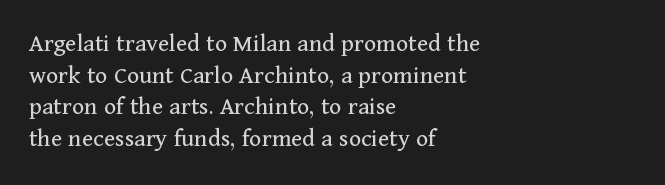
{"italic": "no", "bold": "no", "underline": "no", "align": "left", "line_spacing_ratio": 1.22, "letter_spacing": "normal", "letter_spacing_em": 0.0, "glyph_px": 26}
